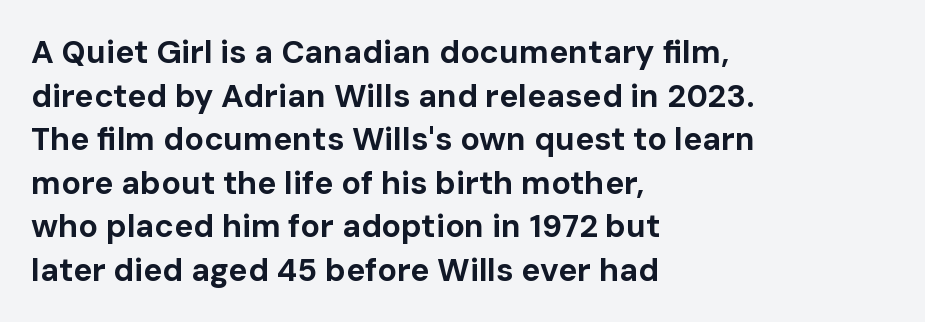
Q: Is the text bold? A: Yes.
Q: Is the text italic (slanted)? A: No, it is upright.
Q: Is the typeface a serif or a sans-serif typeface? A: Sans-serif.
Q: Is the text underlined? A: No.
Q: How is the paragraph aligned? A: Left-aligned.
Q: Is the spacing between letters normal or unusually wide? A: Normal.
Q: Is the spacing between lines tight, normal or loose? A: Normal.
Q: Width (condensed, normal, or wide)? A: Normal.
Q: Stroke contrast? A: Low.
Q: x-height? A: Medium.
Q: Monospaced? A: No.
